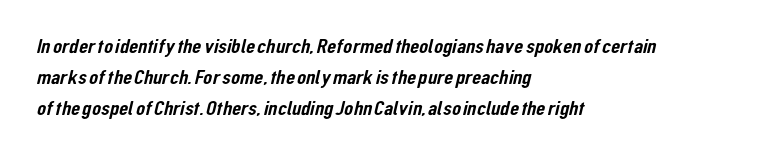
The lines in this sample share a left origin and differ only in where they stop. Underline: absent. If you measured baseline to baseline, you'd find a middling distance. Caption: standard tracking, unaltered.
